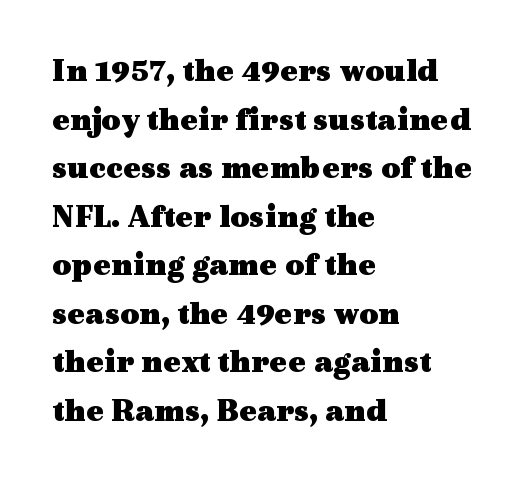
The string is rendered with underlining switched off. Which margin do the lines hug? The left one — the right edge is uneven. Honestly, the row spacing looks completely unremarkable. The letterforms sit shoulder to shoulder at normal distance. You could not count columns in this text — the font is proportionally spaced. Thick stems and heavy bowls — unmistakably bold.
